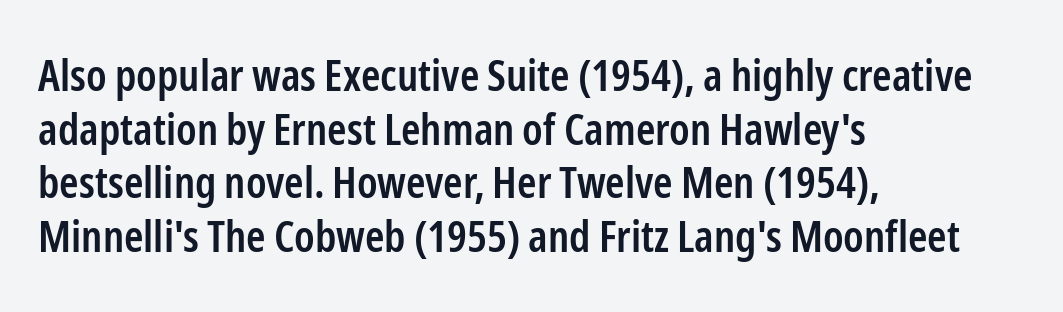
{"serif": "no", "italic": "no", "bold": "semi", "weight": "semibold", "width": "condensed", "stroke_contrast": "low", "x_height": "medium", "monospaced": "no", "underline": "no", "align": "left", "line_spacing_ratio": 1.22, "letter_spacing": "normal", "letter_spacing_em": 0.0, "glyph_px": 44}
